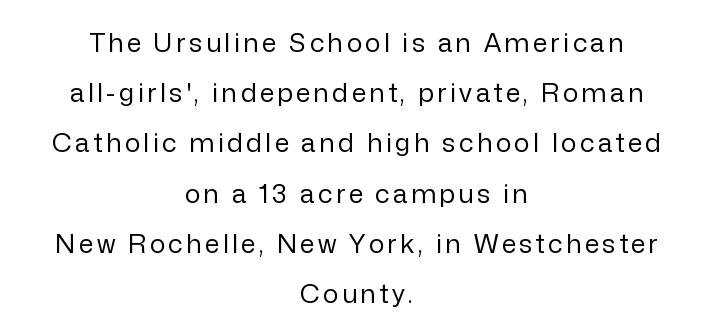
{"italic": "no", "bold": "no", "underline": "no", "align": "center", "line_spacing": "loose", "line_spacing_ratio": 1.93, "glyph_px": 26}
